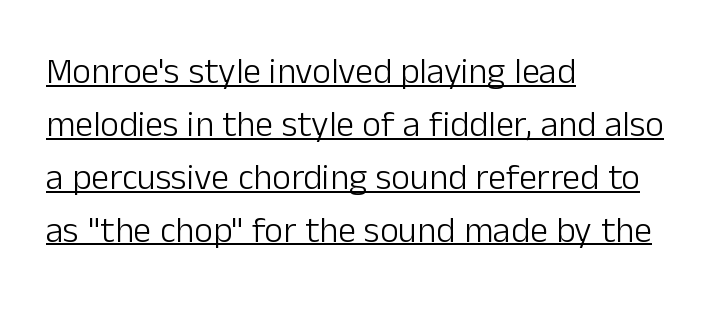
Students, observe the line beneath the letters — that is underlining. A normal amount of white space separates one row of letters from the next. Standard letterfit; no display-style spreading of the glyphs. One-word summary of the alignment: left. This is roman type, the default non-slanted kind.
